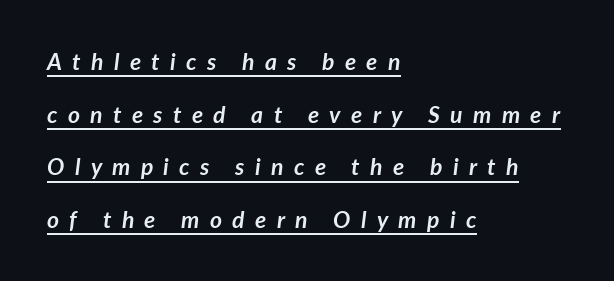
The image shows 23 px bold type, italic (leaning right); set left-aligned, loose line spacing (2.29x), unusually wide letter spacing (+0.45 em), underlined.
